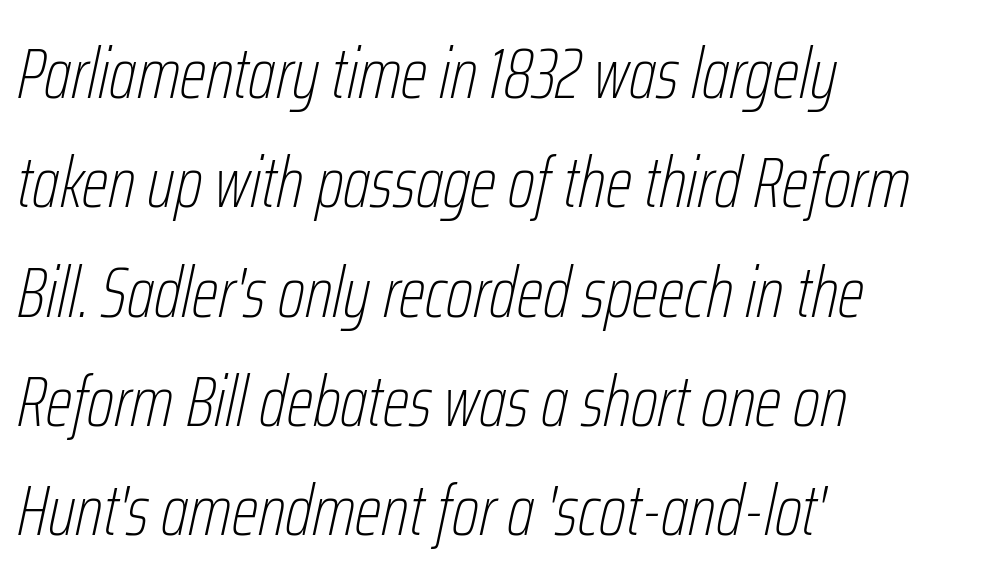
The image shows 71 px thin, condensed type, italic (leaning right); set left-aligned, normal line spacing (1.54x), normal letter spacing, not underlined; low stroke contrast and a medium x-height.
